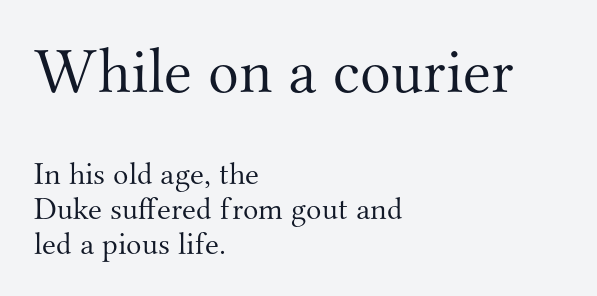
Compare the two chunks: the upper has the greater cap height. The passage shown is not underscored anywhere. The ragged edge is on the right, which tells us the setting is flush left. Horizontal bands of white between lines are thin slivers. The type family on display is of the serif kind. This is the regular roman posture of the typeface.
